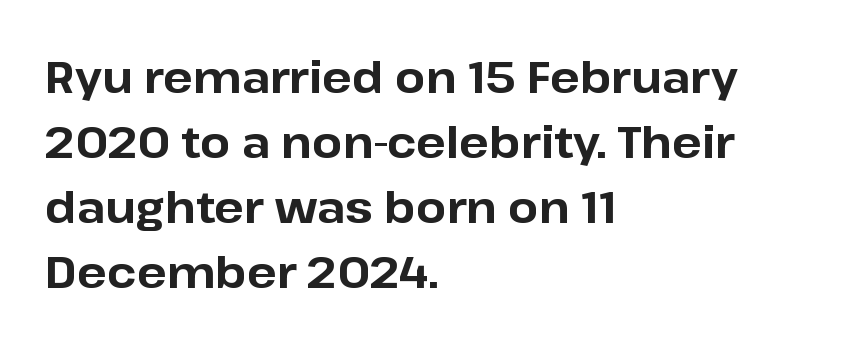
Does the leading feel generous? No, just average. The text was rendered using a sans face with plain stroke endings. This sample uses an upright cut, with every glyph sitting square on the baseline. Proportional: the letters do not fall into vertical columns.
